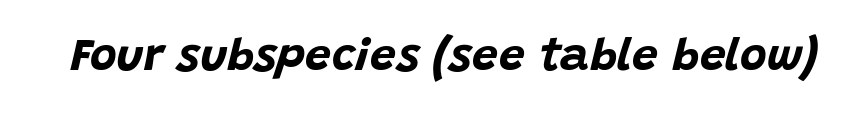
Check under the words: just untouched page. The rendering uses a bold face; every stroke is thick and dark. Do the characters align in a grid? No, the font is proportional. The rendering keeps characters at their native spacing. You can tell it's italic because the verticals aren't actually vertical.
